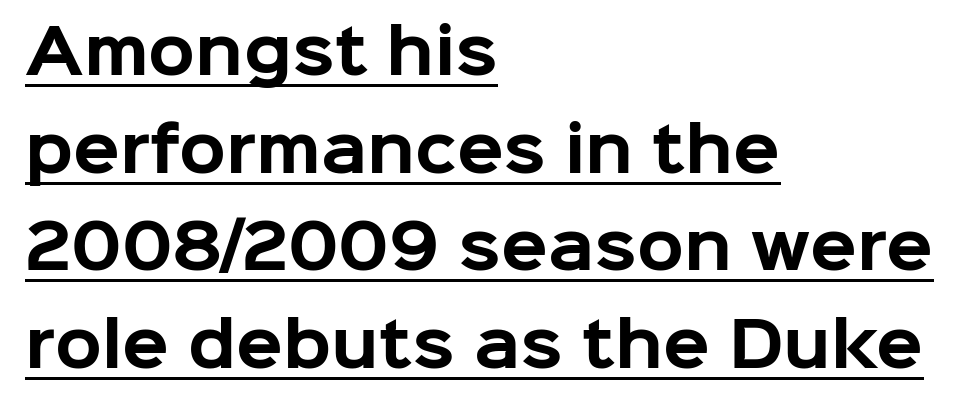
The image shows 61 px bold sans-serif type, upright; set left-aligned, normal line spacing (1.6x), normal letter spacing, underlined; low stroke contrast and a medium x-height.
